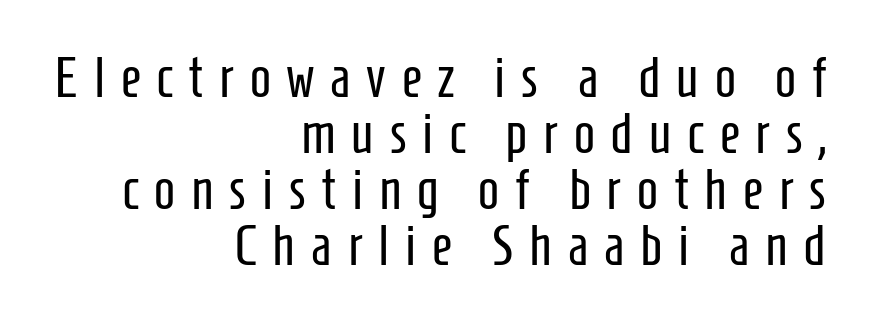
{"serif": "no", "italic": "no", "bold": "no", "weight": "regular", "width": "condensed", "stroke_contrast": "low", "x_height": "medium", "monospaced": "no", "underline": "no", "align": "right", "line_spacing": "tight", "line_spacing_ratio": 1.0, "letter_spacing": "wide", "letter_spacing_em": 0.28, "glyph_px": 56}
